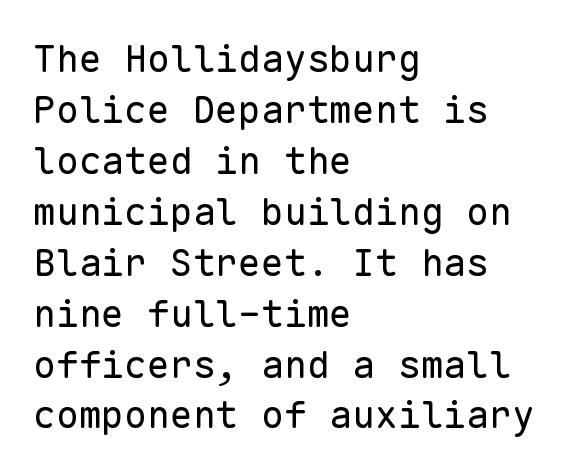
The image shows 38 px regular-weight sans-serif type, upright, monospaced; set left-aligned, normal line spacing (1.34x), normal letter spacing, not underlined; low stroke contrast and a medium x-height.
